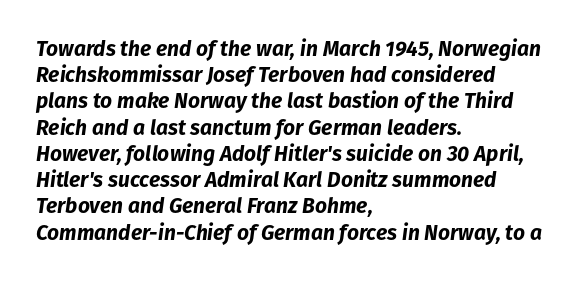
Q: Is the text bold? A: Yes.
Q: Is the text italic (slanted)? A: Yes, it leans right by about 8 degrees.
Q: Is the text underlined? A: No.
Q: How is the paragraph aligned? A: Left-aligned.
Q: Is the spacing between letters normal or unusually wide? A: Normal.
Q: Is the spacing between lines tight, normal or loose? A: Normal.
